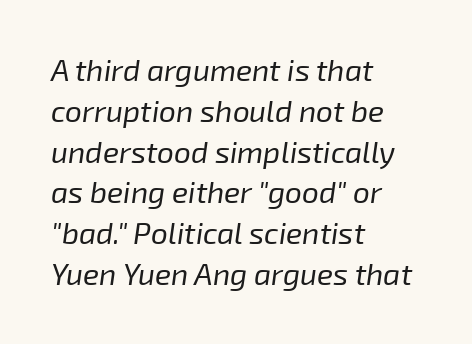
Q: Is the text bold? A: No.
Q: Is the text italic (slanted)? A: Yes, it leans right by about 8 degrees.
Q: Is the text underlined? A: No.
Q: How is the paragraph aligned? A: Left-aligned.
Q: Is the spacing between letters normal or unusually wide? A: Normal.
Q: Is the spacing between lines tight, normal or loose? A: Normal.
Q: Width (condensed, normal, or wide)? A: Normal.
Q: Stroke contrast? A: Low.
Q: x-height? A: Medium.
Q: Monospaced? A: No.
